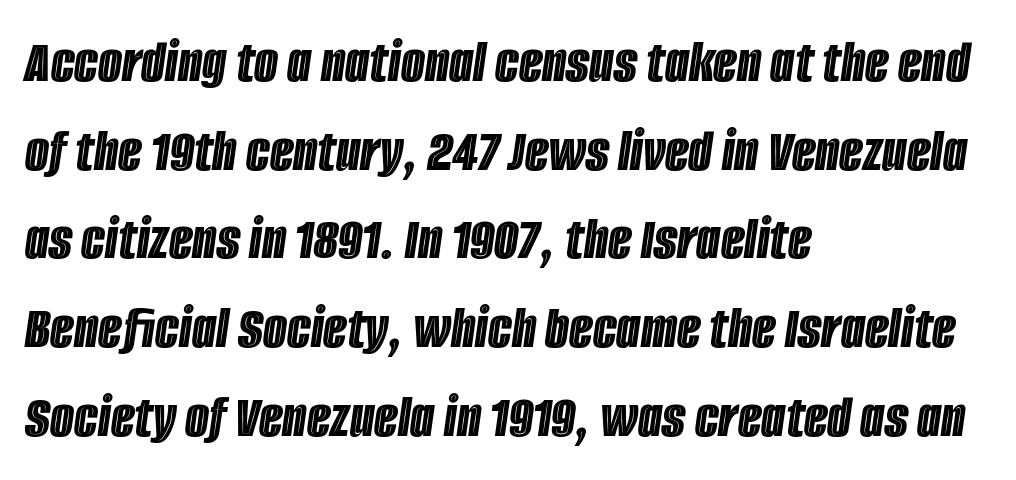
Q: Is the text italic (slanted)? A: Yes, it leans right by about 8 degrees.
Q: Is the text underlined? A: No.
Q: How is the paragraph aligned? A: Left-aligned.
Q: Is the spacing between letters normal or unusually wide? A: Normal.
Q: Is the spacing between lines tight, normal or loose? A: Normal.
Q: Width (condensed, normal, or wide)? A: Condensed.
Q: x-height? A: Large.
Q: Monospaced? A: No.
